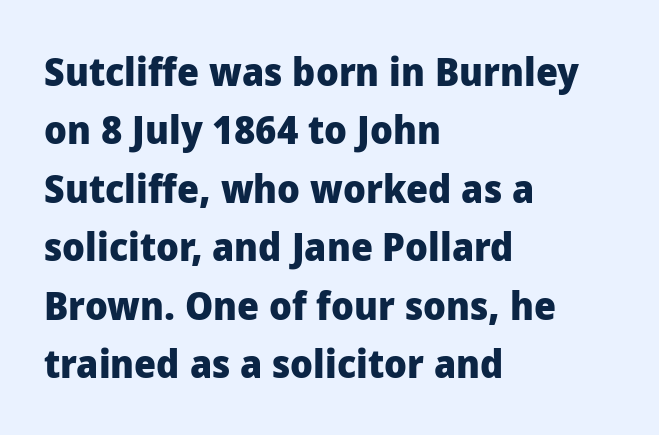
{"serif": "no", "italic": "no", "bold": "yes", "weight": "heavy", "width": "normal", "stroke_contrast": "low", "x_height": "medium", "monospaced": "no", "underline": "no", "align": "left", "line_spacing": "normal", "line_spacing_ratio": 1.5, "letter_spacing": "normal", "letter_spacing_em": 0.0, "glyph_px": 39}
